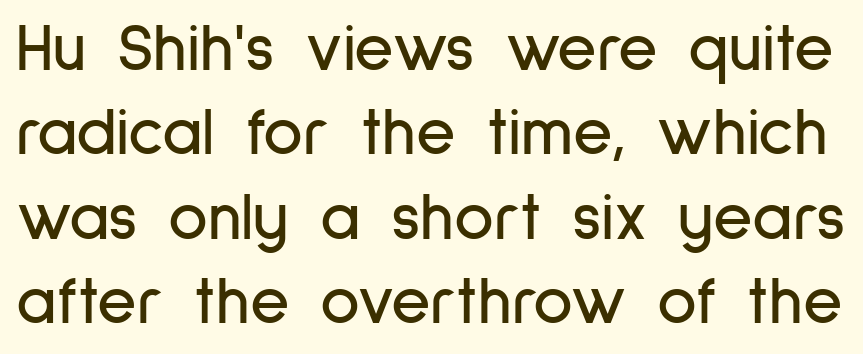
Q: Is the text italic (slanted)? A: No, it is upright.
Q: Is the typeface a serif or a sans-serif typeface? A: Sans-serif.
Q: Is the text underlined? A: No.
Q: Is the spacing between letters normal or unusually wide? A: Normal.
Q: Width (condensed, normal, or wide)? A: Condensed.
Q: Stroke contrast? A: Low.
Q: x-height? A: Medium.
Q: Monospaced? A: No.
